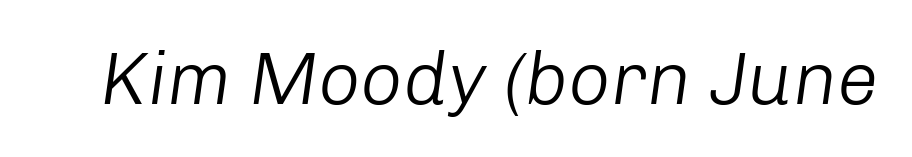
The image shows 74 px light type, italic (leaning right); set normal letter spacing, not underlined; low stroke contrast and a medium x-height.
